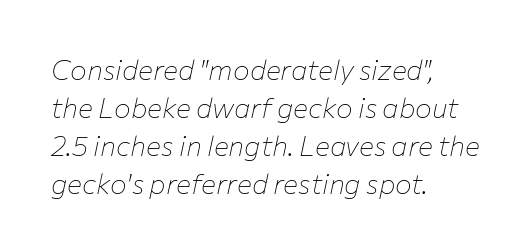
Q: Is the text bold? A: No.
Q: Is the text italic (slanted)? A: Yes, it leans right by about 12 degrees.
Q: Is the text underlined? A: No.
Q: How is the paragraph aligned? A: Left-aligned.
Q: Is the spacing between letters normal or unusually wide? A: Normal.
Q: Is the spacing between lines tight, normal or loose? A: Normal.
Q: Width (condensed, normal, or wide)? A: Normal.
Q: Stroke contrast? A: Low.
Q: x-height? A: Medium.
Q: Monospaced? A: No.
